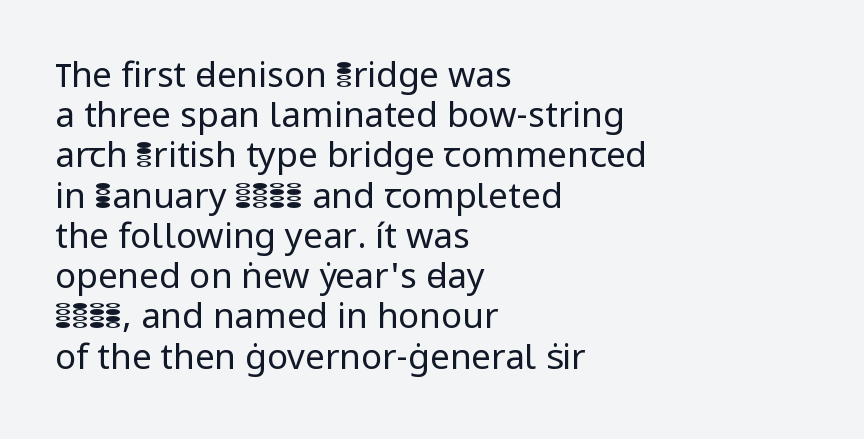
Posture: straight, roman, zero tilt. The letterforms sit shoulder to shoulder at normal distance. Line beginnings align vertically; line endings do not. Horizontal bands of white between lines are thin slivers.
